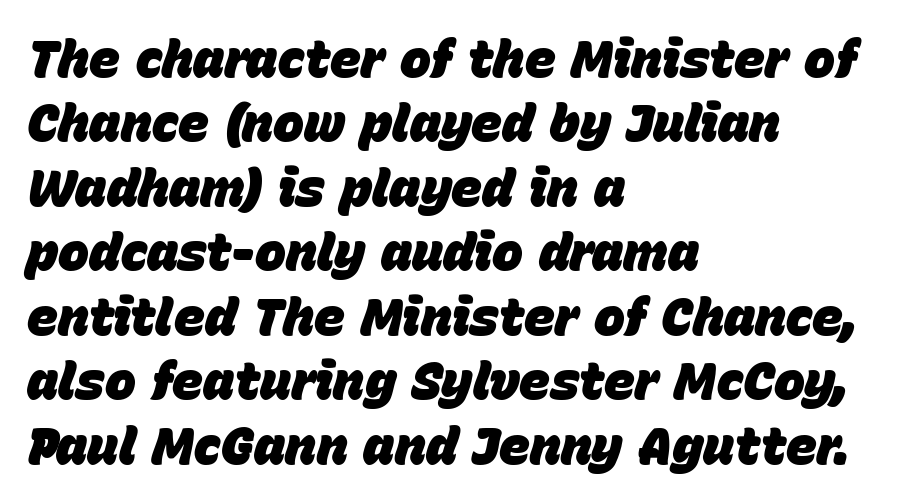
Q: Is the text bold? A: Yes.
Q: Is the text italic (slanted)? A: Yes, it leans right by about 15 degrees.
Q: Is the text underlined? A: No.
Q: How is the paragraph aligned? A: Left-aligned.
Q: Is the spacing between letters normal or unusually wide? A: Normal.
Q: Width (condensed, normal, or wide)? A: Normal.
Q: Stroke contrast? A: Low.
Q: x-height? A: Large.
Q: Monospaced? A: No.
